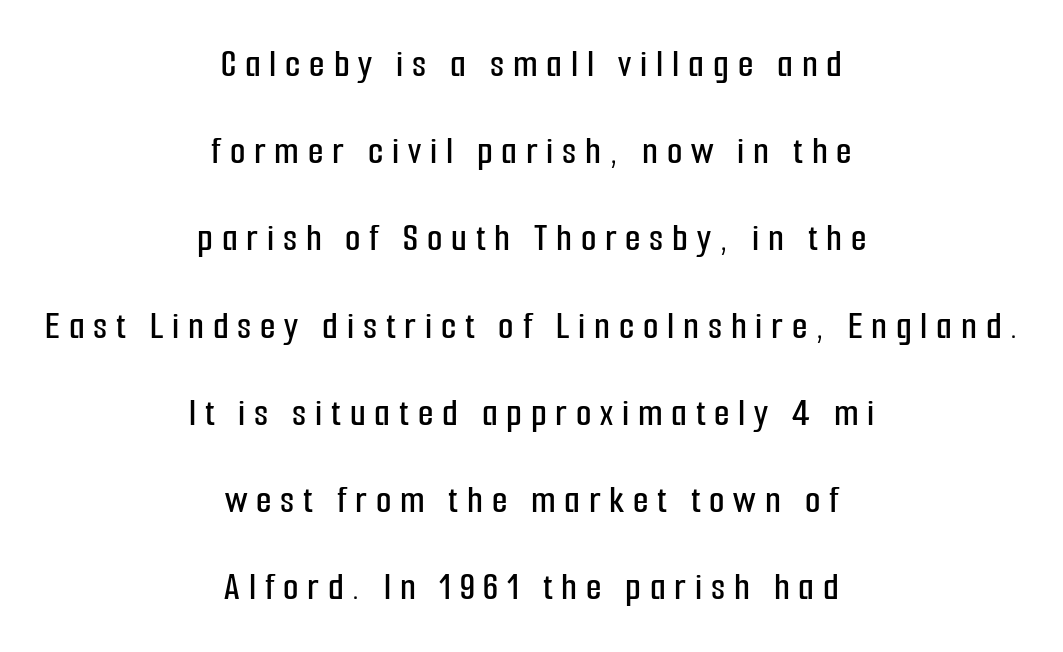
Q: Is the text italic (slanted)? A: No, it is upright.
Q: Is the typeface a serif or a sans-serif typeface? A: Sans-serif.
Q: Is the text underlined? A: No.
Q: How is the paragraph aligned? A: Centered.
Q: Is the spacing between letters normal or unusually wide? A: Unusually wide.
Q: Is the spacing between lines tight, normal or loose? A: Loose.
Q: Width (condensed, normal, or wide)? A: Condensed.
Q: Stroke contrast? A: Low.
Q: x-height? A: Medium.
Q: Monospaced? A: No.
